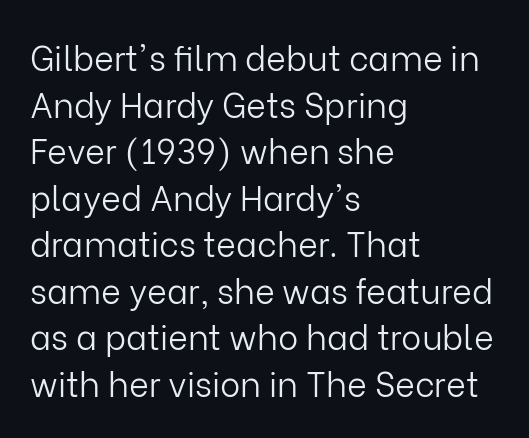
The image shows 34 px light sans-serif type, upright; set left-aligned, normal line spacing (1.37x), normal letter spacing, not underlined; low stroke contrast and a medium x-height.
